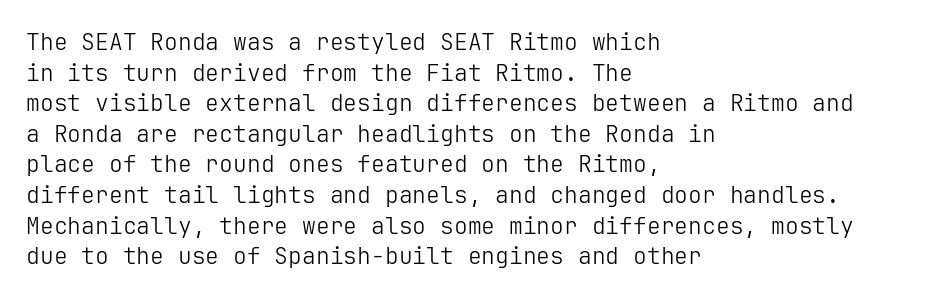
Vertical spacing — default. The text block is weighted toward the left margin, trailing off unevenly rightward. The baseline area is clear. These lines keep a tight, regular rhythm from letter to letter. No extra ink here — the face is not bold.
